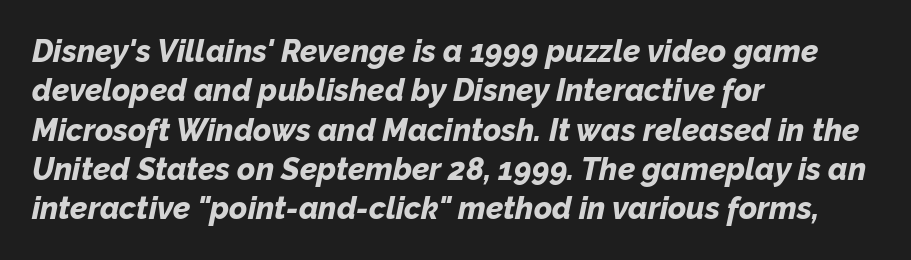
The image shows 31 px bold type, italic (leaning right); set left-aligned, normal line spacing (1.27x), normal letter spacing, not underlined; low stroke contrast and a medium x-height.
